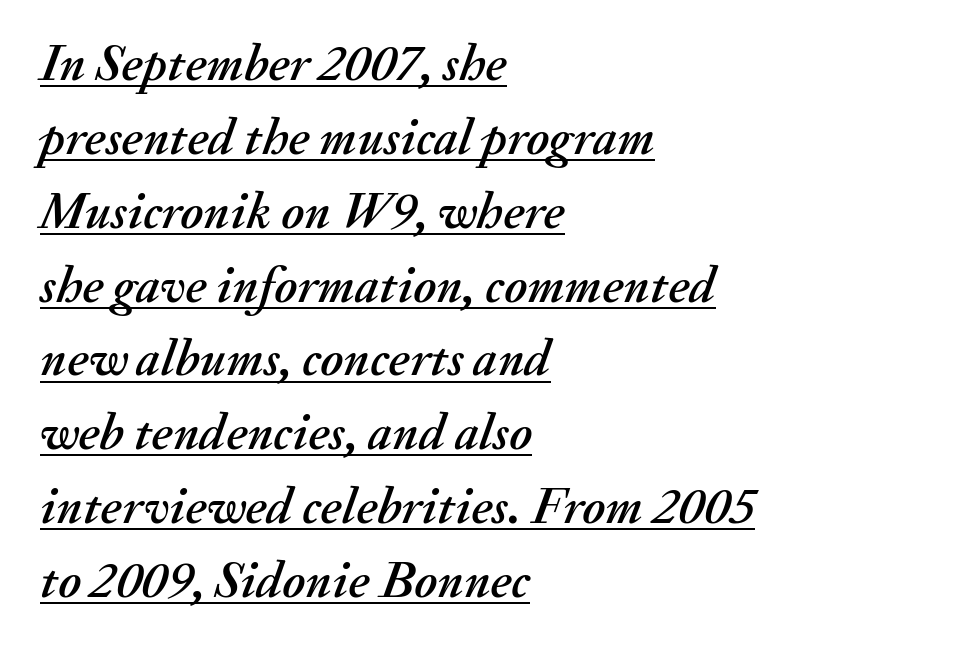
{"italic": "yes", "lean": "right", "slant_degrees": 20, "width": "normal", "stroke_contrast": "medium", "x_height": "small", "monospaced": "no", "underline": "yes", "align": "left", "line_spacing": "normal", "line_spacing_ratio": 1.42, "letter_spacing": "normal", "letter_spacing_em": 0.0, "glyph_px": 52}
